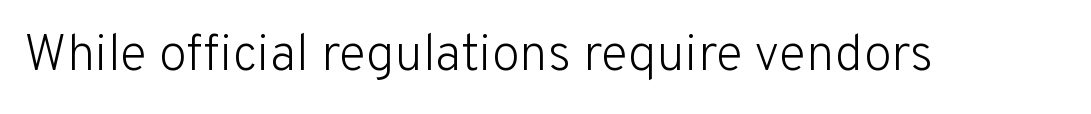
{"serif": "no", "italic": "no", "bold": "no", "weight": "light", "width": "normal", "stroke_contrast": "low", "x_height": "medium", "monospaced": "no", "underline": "no", "letter_spacing": "normal", "letter_spacing_em": 0.0, "glyph_px": 51}
